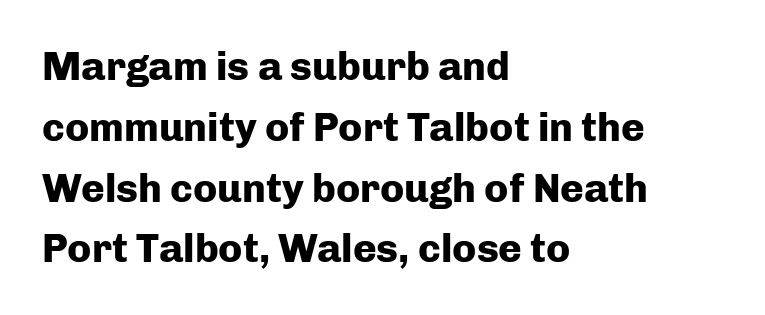
The image shows 40 px heavy sans-serif type, upright; set left-aligned, normal line spacing (1.52x), normal letter spacing, not underlined; low stroke contrast and a medium x-height.
